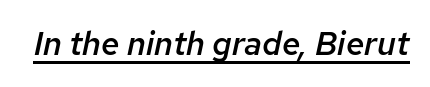
Tracking value appears to be zero — textbook default spacing. It's the slanting kind of type. Typographic density is moderately raised because the face is semibold. Underlined type. Think of a printed novel: that variable character pitch is what you see here.
